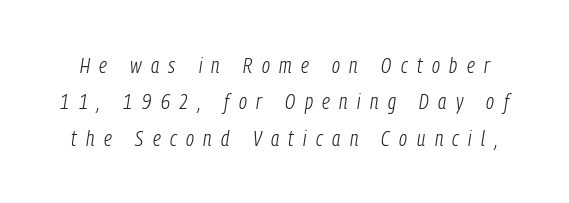
When letters slant like this, we call the style italic. Anything drawn beneath the words? Only blank space. The tracking jumps out immediately: characters are airy and widely separated. The font is comparable to plain body text, perhaps lighter.
